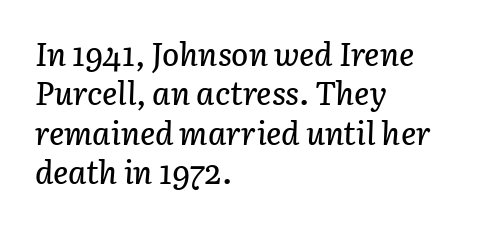
The image shows 32 px text type, italic (leaning right); set left-aligned, line spacing 1.23x, normal letter spacing, not underlined; low stroke contrast and a medium x-height.
